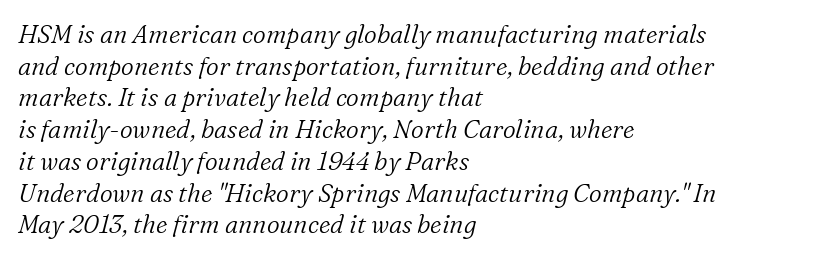
Q: Is the text bold? A: No.
Q: Is the text italic (slanted)? A: Yes, it leans right by about 16 degrees.
Q: Is the text underlined? A: No.
Q: How is the paragraph aligned? A: Left-aligned.
Q: Is the spacing between letters normal or unusually wide? A: Normal.
Q: Is the spacing between lines tight, normal or loose? A: Normal.
